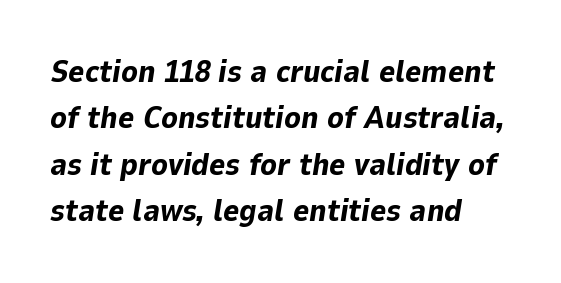
Evenly set lines give the paragraph a standard silhouette. Honestly, the letter spacing is just normal — you wouldn't notice it. A bare baseline throughout the passage. Every row of glyphs begins at an identical x-position on the left. Does the weight exceed regular? Yes, all the way to bold. Think of a printed novel: that variable character pitch is what you see here.
